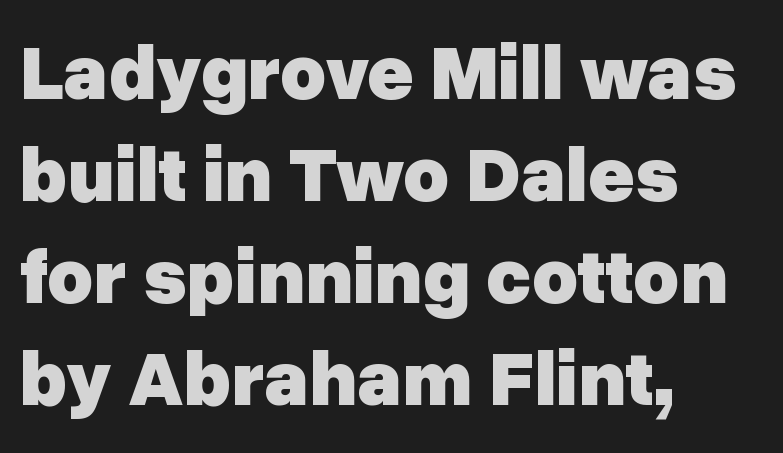
A typesetter would call this zero additional tracking. Any mark beneath the type? The region is blank. Font category for this specimen: sans-serif. This sample is left-justified, so line endings fall wherever the words run out. Is this a fixed-width face? No — the glyphs have proportional, varying widths. Each glyph is drawn with heavy, bold strokes.
